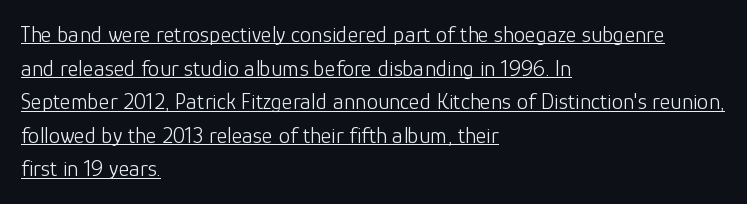
Q: Is the text bold? A: No.
Q: Is the text italic (slanted)? A: No, it is upright.
Q: Is the text underlined? A: Yes.
Q: How is the paragraph aligned? A: Left-aligned.
Q: Is the spacing between letters normal or unusually wide? A: Normal.
Q: Is the spacing between lines tight, normal or loose? A: Normal.
